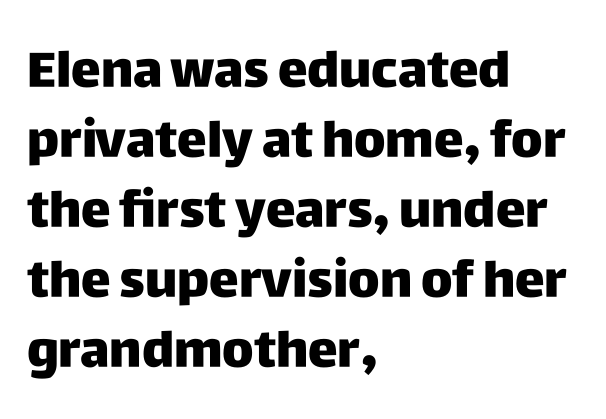
Q: Is the text italic (slanted)? A: No, it is upright.
Q: Is the typeface a serif or a sans-serif typeface? A: Sans-serif.
Q: Is the text underlined? A: No.
Q: How is the paragraph aligned? A: Left-aligned.
Q: Is the spacing between letters normal or unusually wide? A: Normal.
Q: Is the spacing between lines tight, normal or loose? A: Normal.
Q: Width (condensed, normal, or wide)? A: Normal.
Q: Stroke contrast? A: Low.
Q: x-height? A: Large.
Q: Monospaced? A: No.
